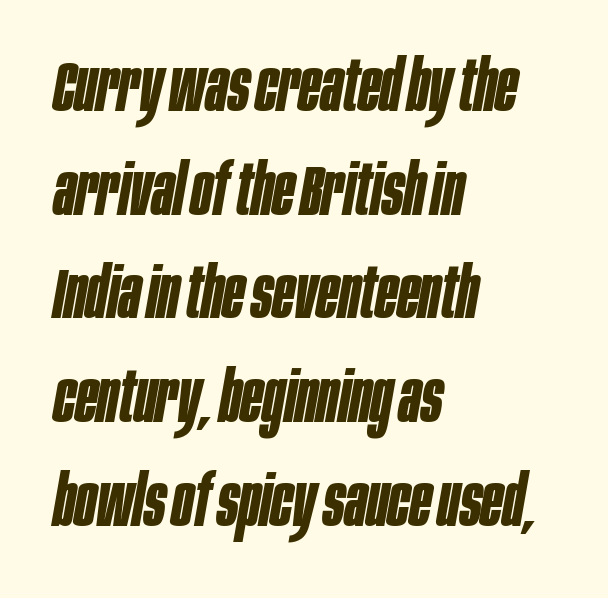
The face used here is rendered with its standard letterfit. The strip under each line holds only bare page. When letters slant like this, we call the style italic. These words are printed bold, with thick strokes throughout. The lines are quadded left. This sample has the flowing, uneven cadence of proportional lettering.
